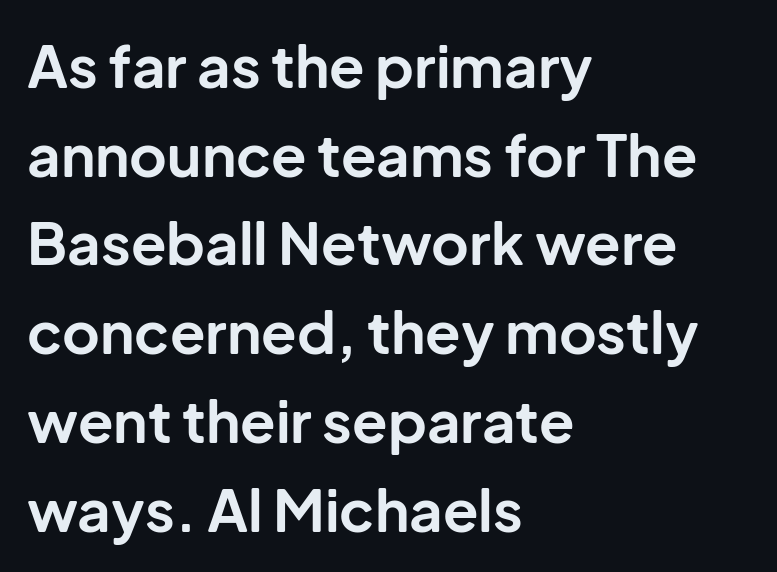
Q: Is the text bold? A: Yes.
Q: Is the text italic (slanted)? A: No, it is upright.
Q: Is the typeface a serif or a sans-serif typeface? A: Sans-serif.
Q: Is the text underlined? A: No.
Q: How is the paragraph aligned? A: Left-aligned.
Q: Is the spacing between letters normal or unusually wide? A: Normal.
Q: Is the spacing between lines tight, normal or loose? A: Normal.
Q: Width (condensed, normal, or wide)? A: Normal.
Q: Stroke contrast? A: Low.
Q: x-height? A: Medium.
Q: Monospaced? A: No.
